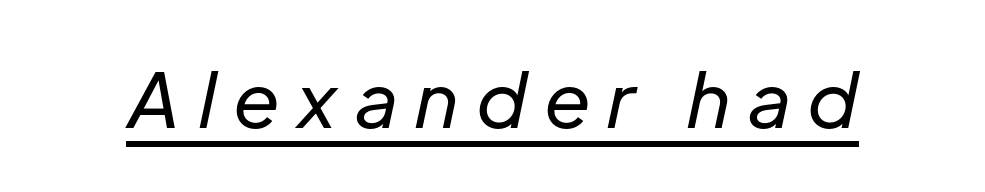
Q: Is the text bold? A: No.
Q: Is the text italic (slanted)? A: Yes, it leans right by about 12 degrees.
Q: Is the text underlined? A: Yes.
Q: Is the spacing between letters normal or unusually wide? A: Unusually wide.
Q: Width (condensed, normal, or wide)? A: Normal.
Q: Stroke contrast? A: Low.
Q: x-height? A: Medium.
Q: Monospaced? A: No.
